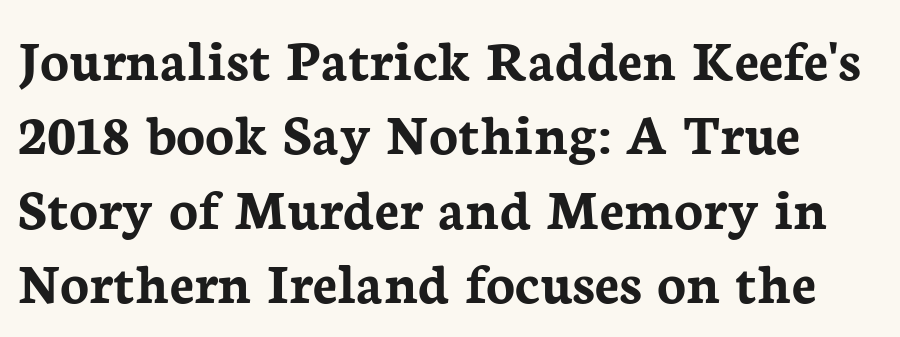
Q: Is the text bold? A: Yes.
Q: Is the text italic (slanted)? A: No, it is upright.
Q: Is the typeface a serif or a sans-serif typeface? A: Serif.
Q: Is the text underlined? A: No.
Q: Is the spacing between letters normal or unusually wide? A: Normal.
Q: Width (condensed, normal, or wide)? A: Normal.
Q: Stroke contrast? A: Low.
Q: x-height? A: Medium.
Q: Monospaced? A: No.
